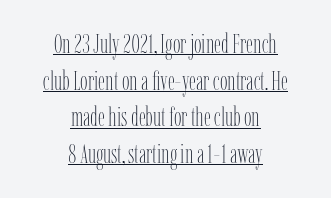
The image shows 27 px text type, upright; set centered, normal line spacing (1.36x), normal letter spacing, underlined.
